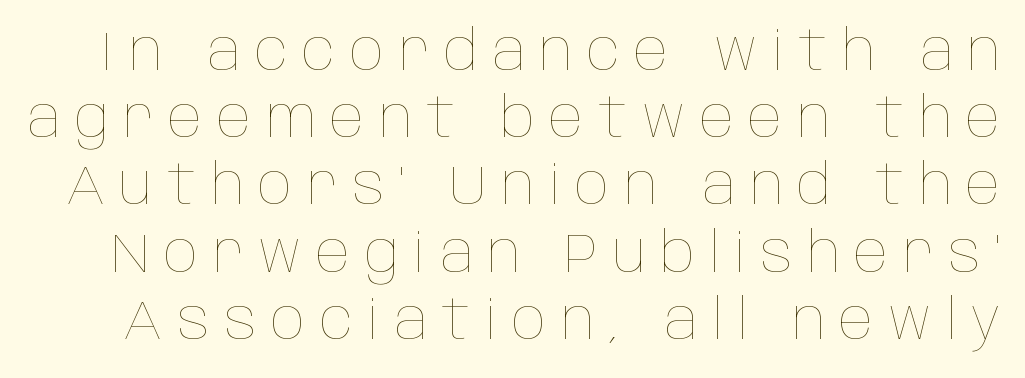
The passage shown is typed in a proportional face where columns would drift. Letters have the restrained weight of plain body copy at most. A clean baseline with only descenders dipping below it. The line texture is sparse and dotted thanks to wide tracking. Every character sits straight up, as roman type does.
